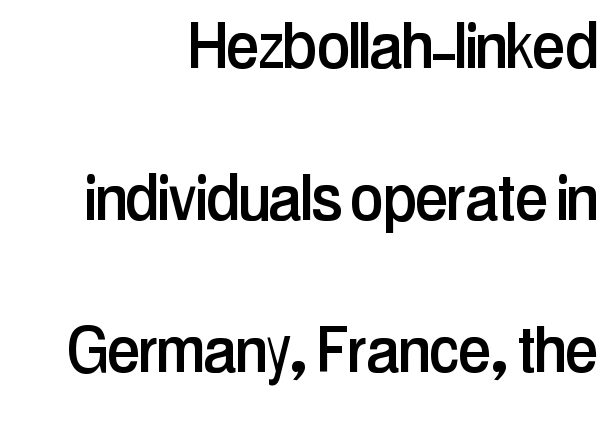
The image shows 75 px condensed sans-serif type, upright; set right-aligned, loose line spacing (2.03x), normal letter spacing, not underlined; low stroke contrast and a medium x-height.
